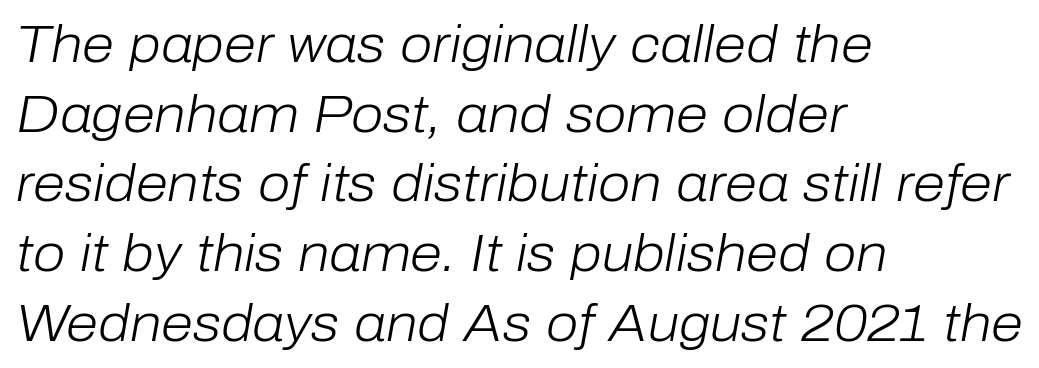
Q: Is the text bold? A: No.
Q: Is the text italic (slanted)? A: Yes, it leans right by about 10 degrees.
Q: Is the text underlined? A: No.
Q: How is the paragraph aligned? A: Left-aligned.
Q: Is the spacing between letters normal or unusually wide? A: Normal.
Q: Is the spacing between lines tight, normal or loose? A: Normal.
Q: Width (condensed, normal, or wide)? A: Normal.
Q: Stroke contrast? A: Low.
Q: x-height? A: Medium.
Q: Monospaced? A: No.
